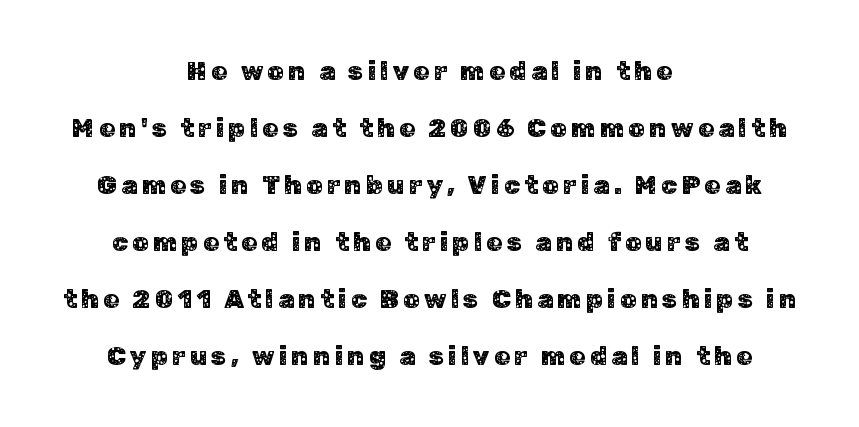
{"italic": "no", "underline": "no", "align": "center", "line_spacing": "loose", "line_spacing_ratio": 2.19, "glyph_px": 26}
